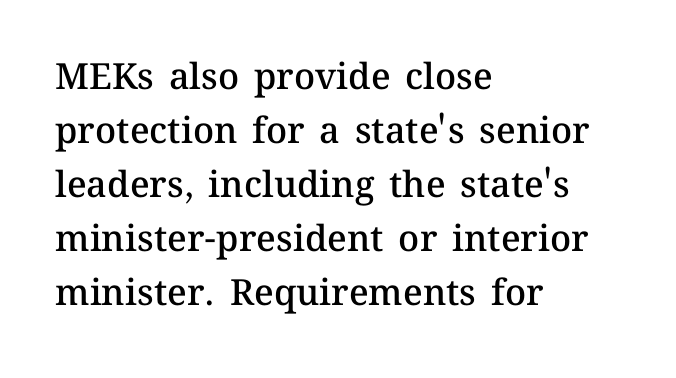
{"italic": "no", "bold": "semi", "weight": "semibold", "width": "normal", "stroke_contrast": "medium", "x_height": "medium", "monospaced": "no", "underline": "no", "align": "left", "line_spacing": "normal", "line_spacing_ratio": 1.5, "letter_spacing": "normal", "letter_spacing_em": 0.0, "glyph_px": 36}
